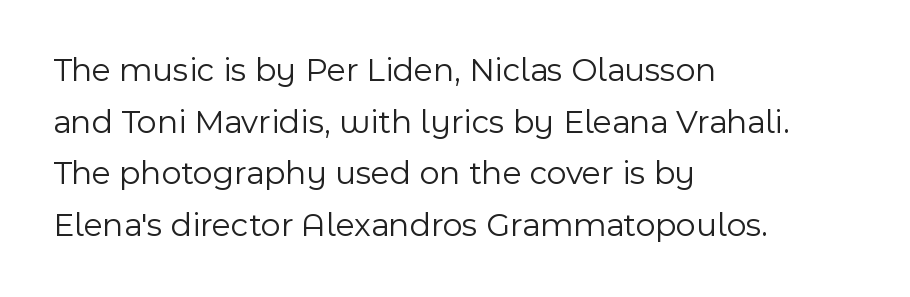
Q: Is the text bold? A: No.
Q: Is the text italic (slanted)? A: No, it is upright.
Q: Is the typeface a serif or a sans-serif typeface? A: Sans-serif.
Q: Is the text underlined? A: No.
Q: How is the paragraph aligned? A: Left-aligned.
Q: Is the spacing between letters normal or unusually wide? A: Normal.
Q: Is the spacing between lines tight, normal or loose? A: Normal.
Q: Width (condensed, normal, or wide)? A: Normal.
Q: x-height? A: Medium.
Q: Monospaced? A: No.
